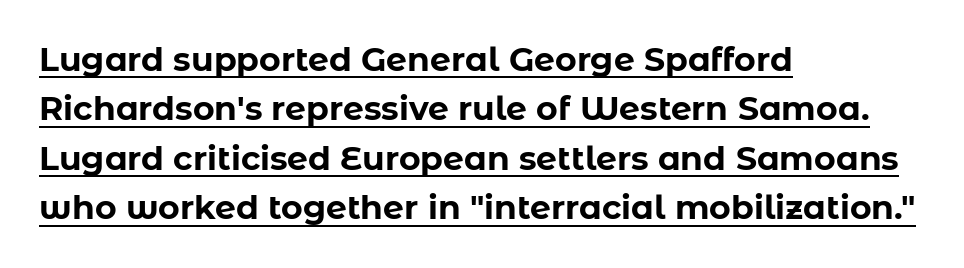
Classification — sans serif. The vertical gap from one line to the next is medium. Caption: multi-line text, flush left, ragged right. This is heavy type, rendered in bold. Posture: straight, roman, zero tilt.
